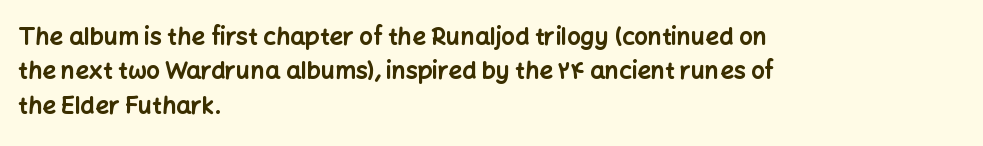
{"italic": "no", "bold": "yes", "underline": "no", "align": "left", "line_spacing": "normal", "line_spacing_ratio": 1.43, "letter_spacing": "normal", "letter_spacing_em": 0.0, "glyph_px": 24}
